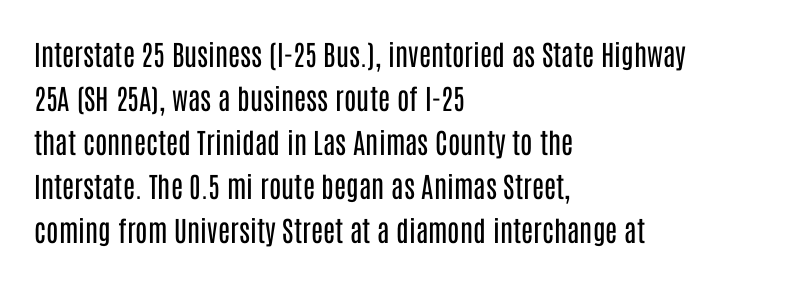
{"serif": "no", "italic": "no", "bold": "no", "weight": "regular", "width": "condensed", "stroke_contrast": "low", "x_height": "large", "monospaced": "no", "underline": "no", "align": "left", "line_spacing": "normal", "line_spacing_ratio": 1.57, "letter_spacing": "normal", "letter_spacing_em": 0.0, "glyph_px": 28}
